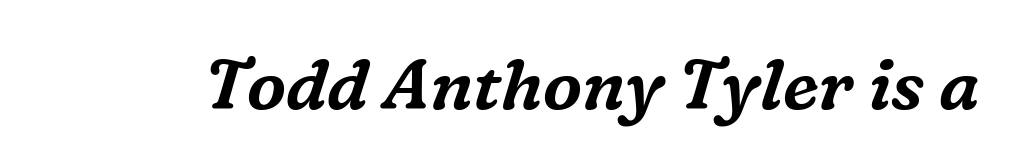
The image shows 70 px serif type, italic (leaning right); set normal letter spacing, not underlined; medium stroke contrast and a medium x-height.
